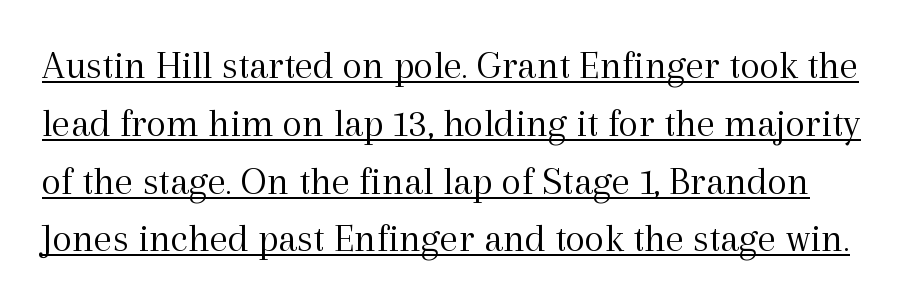
{"serif": "yes", "italic": "no", "bold": "no", "weight": "light", "width": "normal", "x_height": "medium", "monospaced": "no", "underline": "yes", "line_spacing": "normal", "line_spacing_ratio": 1.41, "letter_spacing": "normal", "letter_spacing_em": 0.0, "glyph_px": 41}
